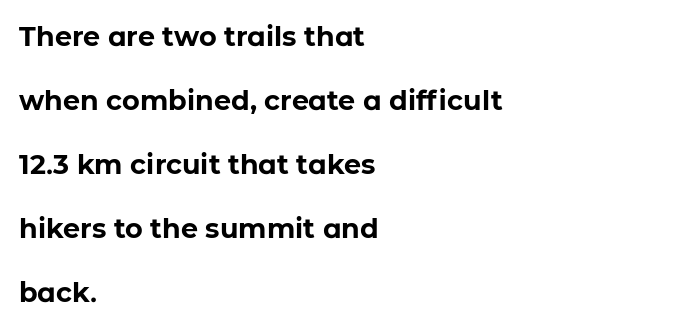
{"italic": "no", "bold": "yes", "underline": "no", "align": "left", "line_spacing": "loose", "line_spacing_ratio": 2.37, "letter_spacing": "normal", "letter_spacing_em": 0.0, "glyph_px": 27}
